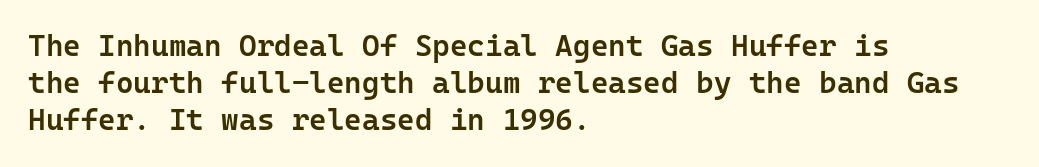
The image shows 30 px semibold sans-serif type, upright; set left-aligned, line spacing 1.24x, normal letter spacing, not underlined; low stroke contrast and a medium x-height.
